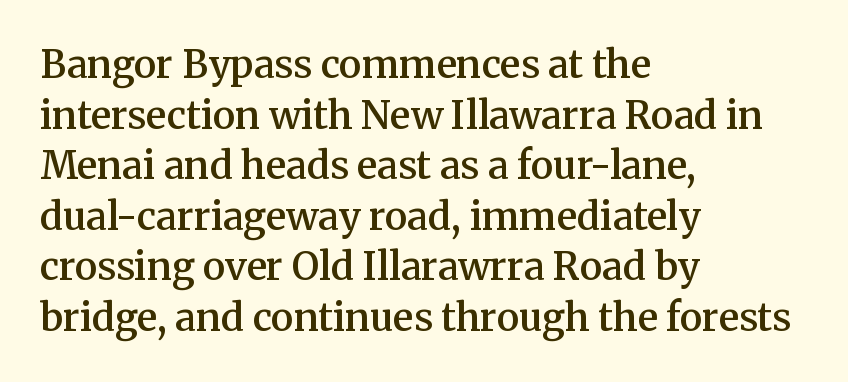
Reading down the column, the eye jumps a familiar distance to each next line. Type without underlining. You could not count columns in this text — the font is proportionally spaced. Note: serifs present on the glyphs. Every stem runs plumb, perpendicular to the baseline. The rendering uses a semibold face; strokes are thickened but not to full bold.
